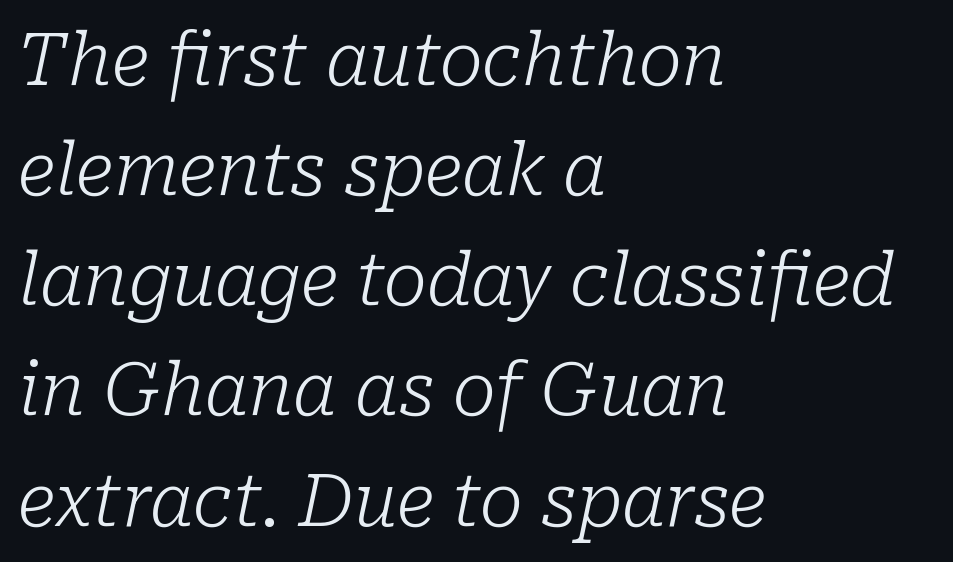
Q: Is the text bold? A: No.
Q: Is the text italic (slanted)? A: Yes, it leans right by about 10 degrees.
Q: Is the typeface a serif or a sans-serif typeface? A: Serif.
Q: Is the text underlined? A: No.
Q: How is the paragraph aligned? A: Left-aligned.
Q: Is the spacing between letters normal or unusually wide? A: Normal.
Q: Is the spacing between lines tight, normal or loose? A: Normal.
Q: Width (condensed, normal, or wide)? A: Normal.
Q: Stroke contrast? A: Low.
Q: x-height? A: Medium.
Q: Monospaced? A: No.
